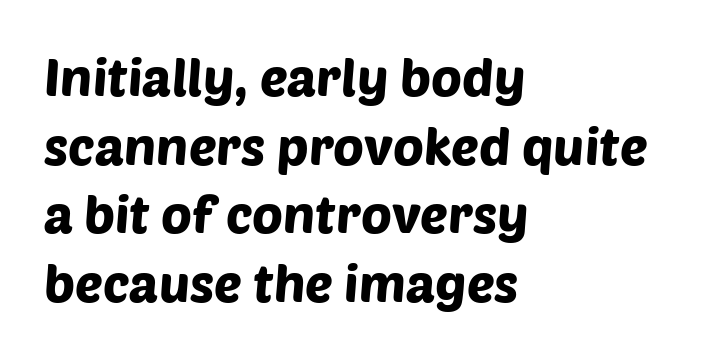
The image shows 52 px sans-serif type; set left-aligned, normal line spacing (1.32x), normal letter spacing, not underlined; low stroke contrast and a large x-height.
